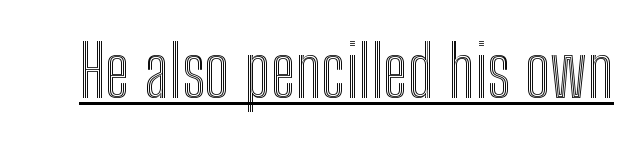
The image shows 71 px condensed type, upright; set normal letter spacing, underlined; a medium x-height.
